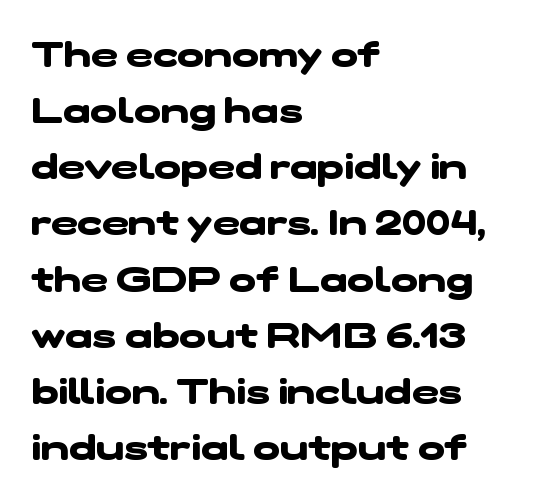
The image shows 36 px heavy, wide sans-serif type; set left-aligned, normal line spacing (1.56x), normal letter spacing, not underlined; low stroke contrast and a medium x-height.
